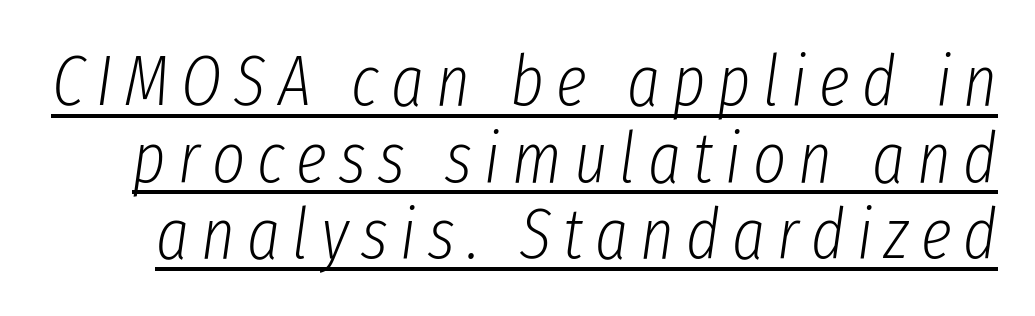
{"italic": "yes", "lean": "right", "slant_degrees": 8, "bold": "no", "weight": "light", "width": "condensed", "stroke_contrast": "low", "x_height": "medium", "monospaced": "no", "underline": "yes", "line_spacing": "tight", "line_spacing_ratio": 1.08, "glyph_px": 71}
